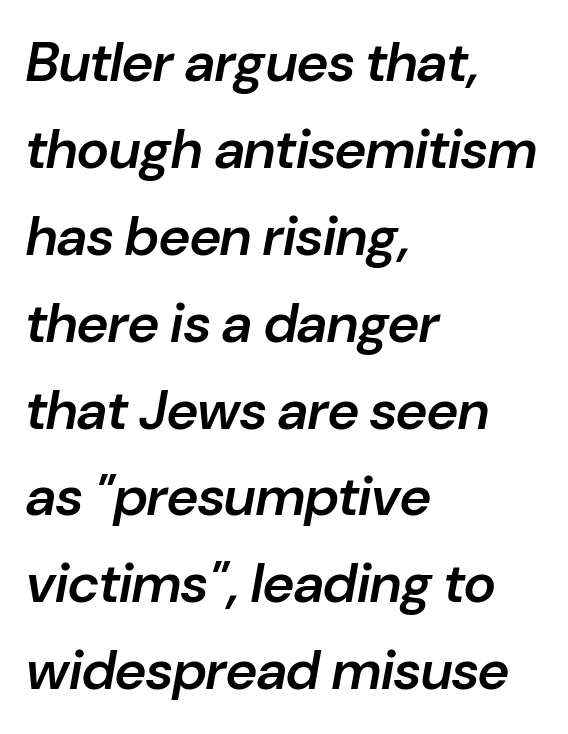
{"italic": "yes", "lean": "right", "slant_degrees": 10, "bold": "semi", "weight": "semibold", "width": "normal", "stroke_contrast": "low", "x_height": "medium", "monospaced": "no", "underline": "no", "align": "left", "line_spacing": "normal", "line_spacing_ratio": 1.58, "letter_spacing": "normal", "letter_spacing_em": 0.0, "glyph_px": 55}
